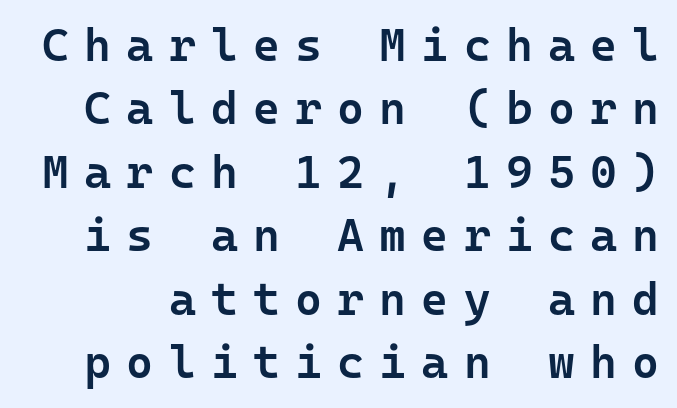
{"serif": "no", "italic": "no", "bold": "semi", "weight": "semibold", "width": "normal", "stroke_contrast": "low", "x_height": "medium", "monospaced": "yes", "underline": "no", "line_spacing": "normal", "line_spacing_ratio": 1.38, "letter_spacing": "wide", "letter_spacing_em": 0.33, "glyph_px": 46}
